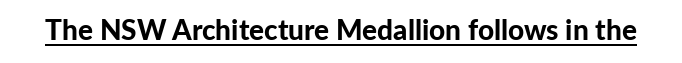
{"serif": "no", "italic": "no", "bold": "yes", "weight": "bold", "width": "normal", "stroke_contrast": "low", "x_height": "medium", "monospaced": "no", "underline": "yes", "letter_spacing": "normal", "letter_spacing_em": 0.0, "glyph_px": 28}
